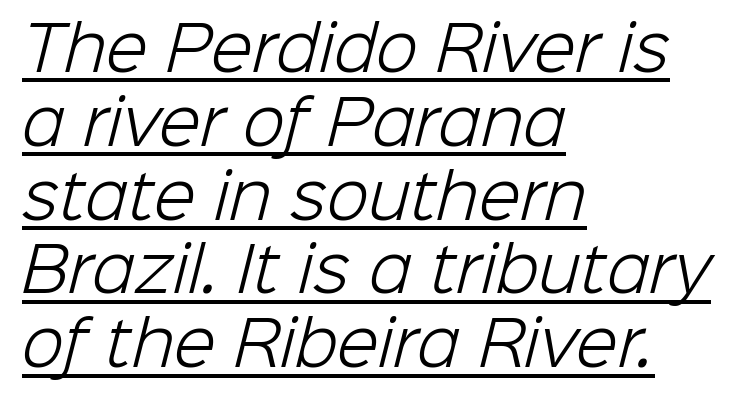
{"serif": "no", "bold": "no", "weight": "light", "width": "normal", "stroke_contrast": "low", "x_height": "medium", "monospaced": "no", "underline": "yes", "align": "left", "line_spacing_ratio": 1.21, "letter_spacing": "normal", "letter_spacing_em": 0.0, "glyph_px": 61}
